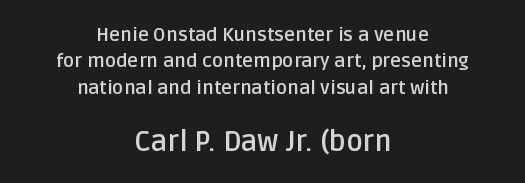
{"serif": "no", "italic": "no", "bold": "yes", "weight": "semibold", "width": "normal", "stroke_contrast": "low", "x_height": "large", "monospaced": "no", "underline": "no", "align": "center", "line_spacing": "normal", "line_spacing_ratio": 1.39, "letter_spacing": "normal", "letter_spacing_em": 0.0, "larger_block": "second", "size_ratio": 1.47, "glyph_px": 28}
